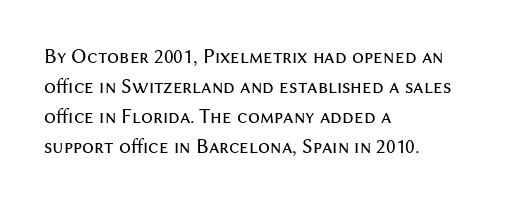
Compared with typical body copy, the letter spacing here is the same. The text block is weighted toward the left margin, trailing off unevenly rightward. The foot of each line stays bare and open. Evenly set lines give the paragraph a standard silhouette. Stroke thickness stays within the range of a standard reading face or lighter.
